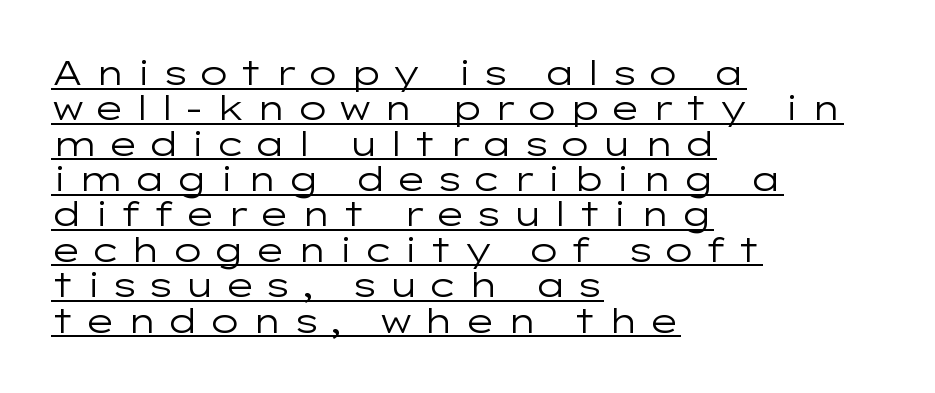
A rule runs beneath these lines of type. This sample is left-justified, so line endings fall wherever the words run out. These lines are rendered in a variable-pitch font. In terms of posture, this sample is upright.
